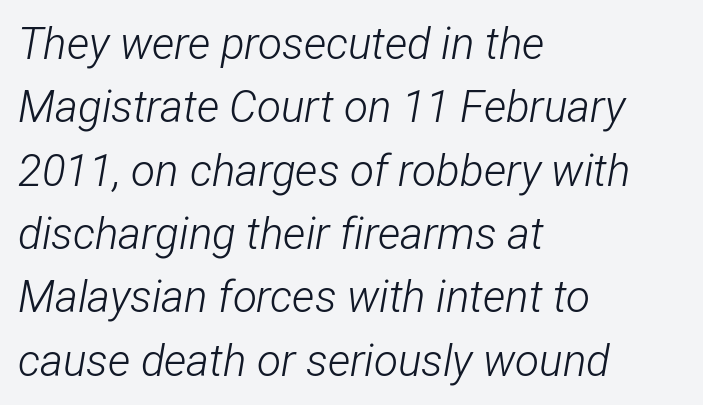
Q: Is the text bold? A: No.
Q: Is the text italic (slanted)? A: Yes, it leans right by about 12 degrees.
Q: Is the text underlined? A: No.
Q: How is the paragraph aligned? A: Left-aligned.
Q: Is the spacing between letters normal or unusually wide? A: Normal.
Q: Is the spacing between lines tight, normal or loose? A: Normal.
Q: Width (condensed, normal, or wide)? A: Condensed.
Q: Stroke contrast? A: Low.
Q: x-height? A: Medium.
Q: Monospaced? A: No.
